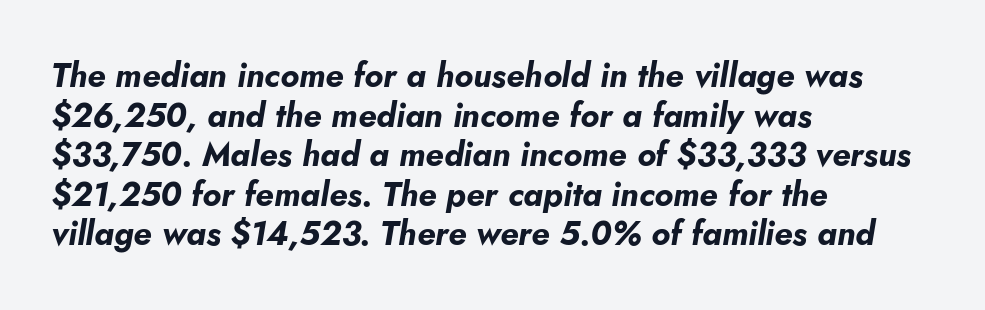
The letters advance in unequal steps, a hallmark of proportional type. Letter spacing: default. This rendering features lettering with no underline. Its strokes are broad and dark, the hallmark of bold type.
